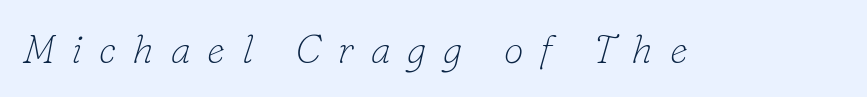
The image shows 40 px thin serif type, italic (leaning right); set unusually wide letter spacing (+0.42 em), not underlined; low stroke contrast and a small x-height.
